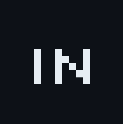
{"serif": "no", "italic": "no", "width": "wide", "stroke_contrast": "medium", "x_height": "large", "monospaced": "no", "underline": "no", "letter_spacing": "normal", "letter_spacing_em": 0.0, "glyph_px": 56}
